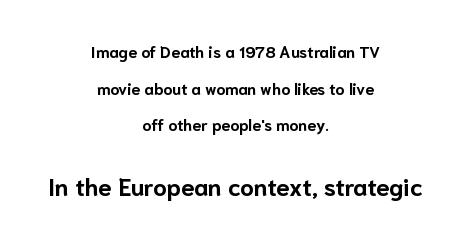
{"italic": "no", "bold": "yes", "underline": "no", "align": "center", "line_spacing": "loose", "line_spacing_ratio": 2.29, "letter_spacing": "normal", "letter_spacing_em": 0.0, "larger_block": "second", "size_ratio": 1.5, "glyph_px": 24}
